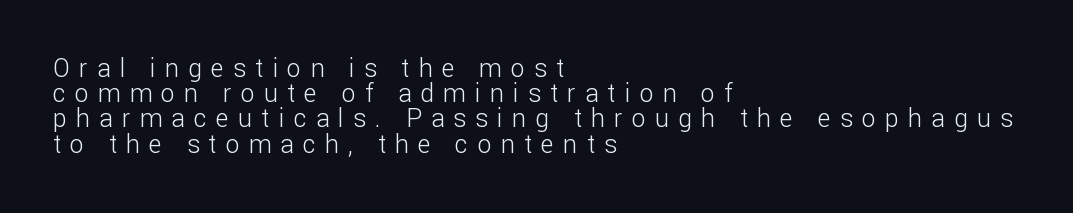
Q: Is the text bold? A: No.
Q: Is the text italic (slanted)? A: No, it is upright.
Q: Is the text underlined? A: No.
Q: How is the paragraph aligned? A: Left-aligned.
Q: Is the spacing between letters normal or unusually wide? A: Unusually wide.
Q: Is the spacing between lines tight, normal or loose? A: Tight.
